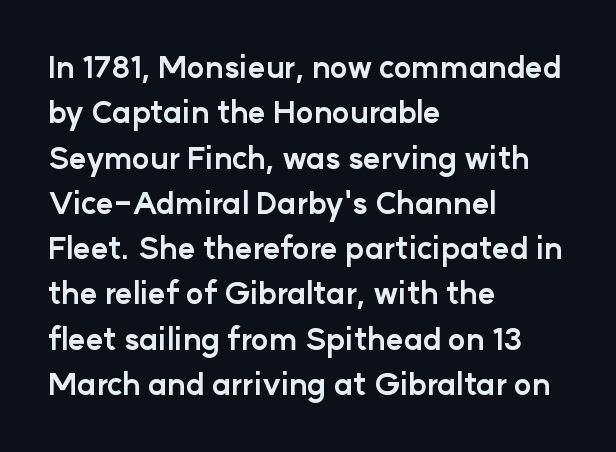
Q: Is the text bold? A: Yes.
Q: Is the text italic (slanted)? A: No, it is upright.
Q: Is the typeface a serif or a sans-serif typeface? A: Sans-serif.
Q: Is the text underlined? A: No.
Q: How is the paragraph aligned? A: Left-aligned.
Q: Is the spacing between letters normal or unusually wide? A: Normal.
Q: Is the spacing between lines tight, normal or loose? A: Normal.
Q: Width (condensed, normal, or wide)? A: Normal.
Q: Stroke contrast? A: Low.
Q: x-height? A: Medium.
Q: Monospaced? A: No.
